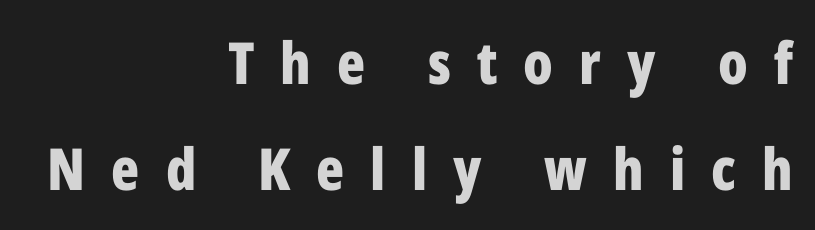
Q: Is the text bold? A: Yes.
Q: Is the text italic (slanted)? A: No, it is upright.
Q: Is the typeface a serif or a sans-serif typeface? A: Sans-serif.
Q: Is the text underlined? A: No.
Q: How is the paragraph aligned? A: Right-aligned.
Q: Is the spacing between letters normal or unusually wide? A: Unusually wide.
Q: Width (condensed, normal, or wide)? A: Condensed.
Q: Stroke contrast? A: Low.
Q: x-height? A: Medium.
Q: Monospaced? A: No.
